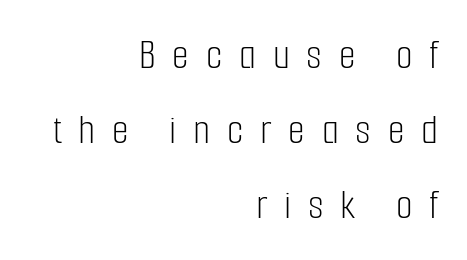
{"serif": "no", "italic": "no", "bold": "no", "weight": "light", "width": "condensed", "stroke_contrast": "low", "x_height": "medium", "monospaced": "no", "underline": "no", "align": "right", "line_spacing_ratio": 1.74, "letter_spacing": "wide", "letter_spacing_em": 0.39, "glyph_px": 43}
